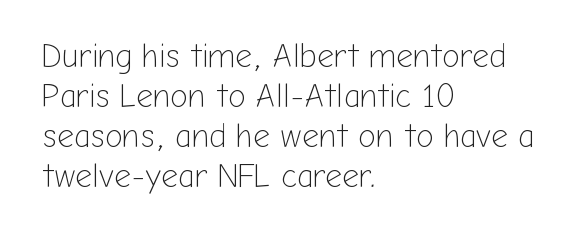
Stroke thickness stays within the range of a standard reading face or lighter. Lines of text with bare space underneath. The setting favours the left margin, as ordinary paragraphs usually do. Notice how the stems are strictly vertical — no italics here.
